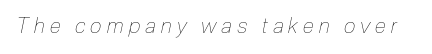
The image shows 21 px text type, italic (leaning right); set unusually wide letter spacing (+0.25 em), not underlined.
